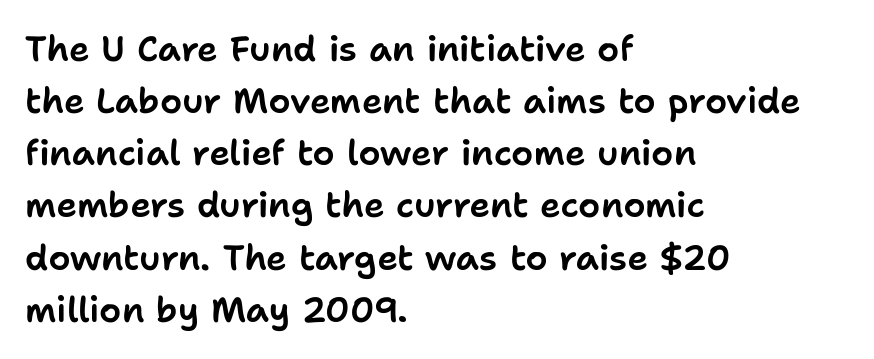
The image shows 35 px sans-serif type, upright; set left-aligned, normal line spacing (1.49x), normal letter spacing, not underlined; low stroke contrast and a medium x-height.
